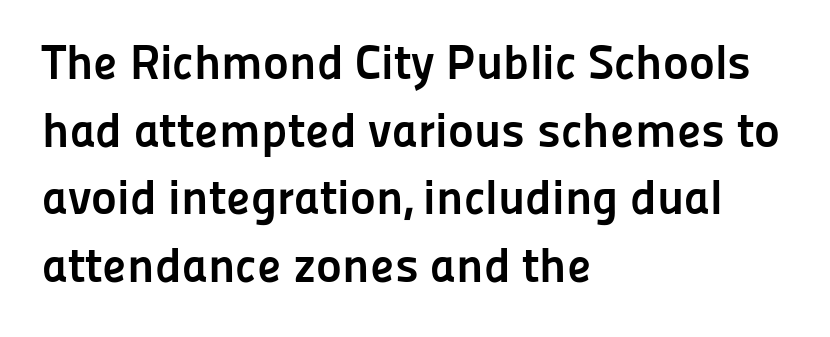
The image shows 49 px semibold sans-serif type, upright; set left-aligned, normal line spacing (1.38x), normal letter spacing, not underlined; low stroke contrast and a medium x-height.
